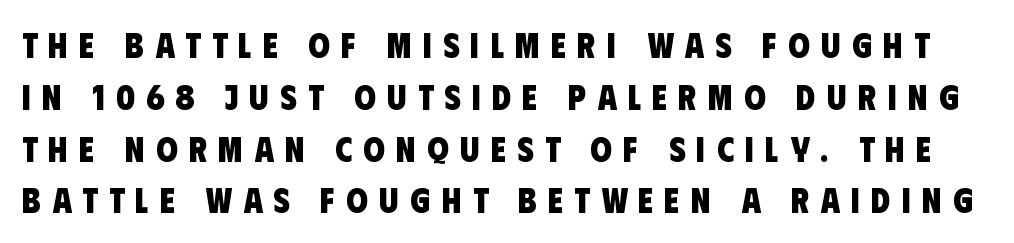
The image shows 35 px heavy, condensed sans-serif type; set normal line spacing (1.48x), unusually wide letter spacing (+0.32 em), not underlined; low stroke contrast and a large x-height.
